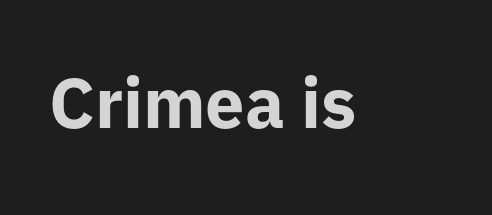
{"serif": "no", "italic": "no", "bold": "yes", "weight": "bold", "width": "normal", "stroke_contrast": "low", "x_height": "medium", "monospaced": "no", "underline": "no", "letter_spacing": "normal", "letter_spacing_em": 0.0, "glyph_px": 70}
